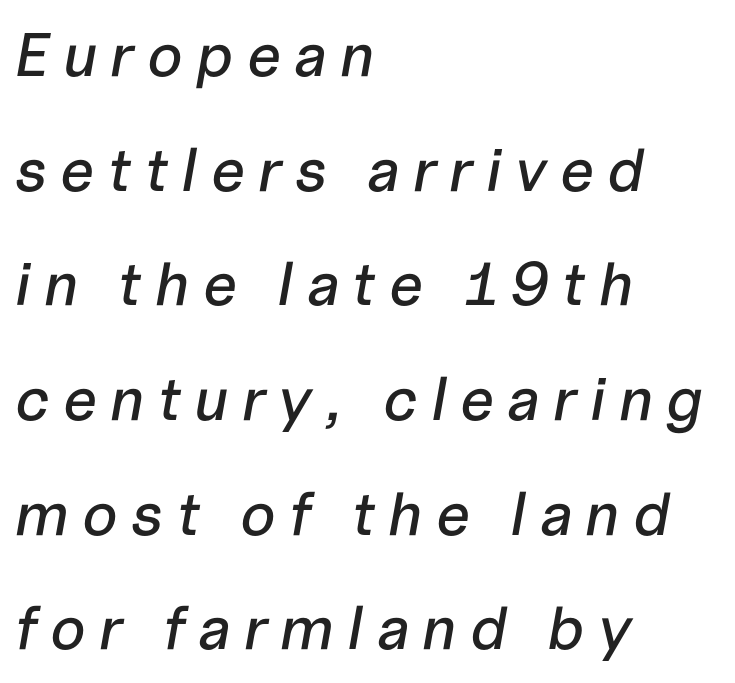
Yep, that's italic — everything's leaning. The face used here is proportionally spaced, like ordinary book or web type. The letterforms stand isolated, each surrounded by extra space. Glance below the letters and you will spot only blank space. The lines are quadded left.
